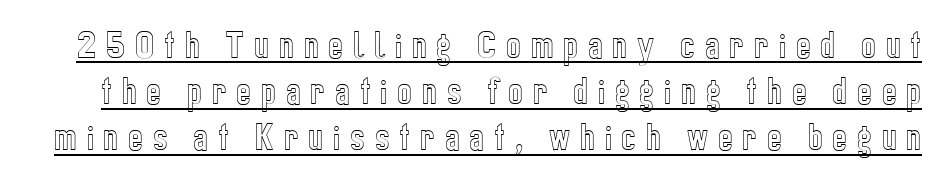
The image shows 31 px condensed type, upright; set normal line spacing (1.49x), unusually wide letter spacing (+0.32 em), underlined; a medium x-height.
